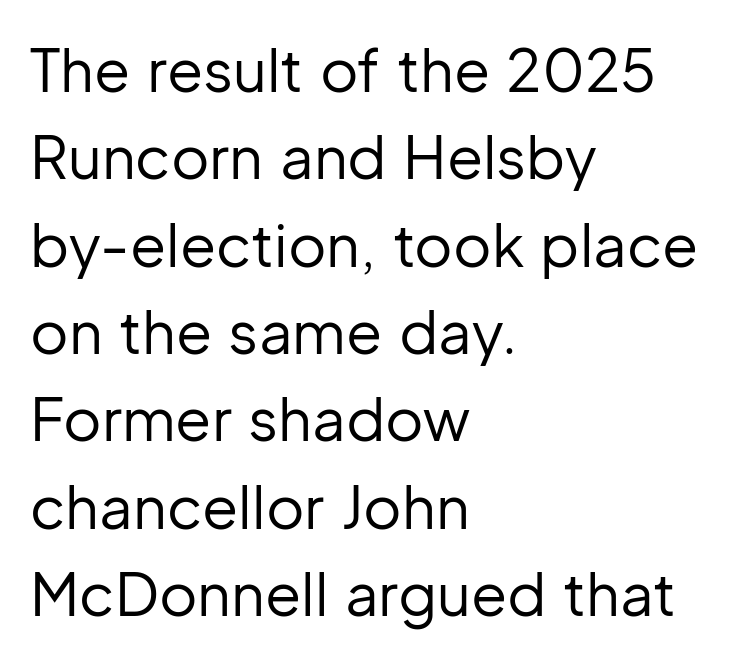
Every row of glyphs begins at an identical x-position on the left. You can tell from the bare stems that sans-serif type was used. Is the type heavy? It reads as light-to-regular instead. Letter spacing: default.
